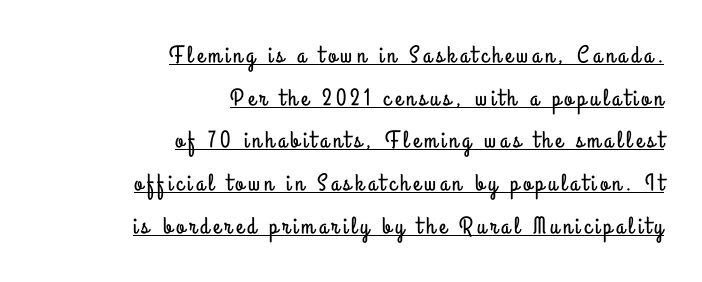
This rendering uses right alignment, leaving the left contour irregular. Unlike italic type, these characters show no tilt at all. Honestly, the underline is the first thing you notice here.
